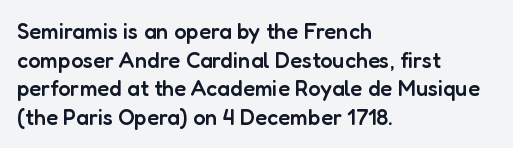
Q: Is the text bold? A: Semi-bold.
Q: Is the text italic (slanted)? A: No, it is upright.
Q: Is the text underlined? A: No.
Q: How is the paragraph aligned? A: Left-aligned.
Q: Is the spacing between letters normal or unusually wide? A: Normal.
Q: Is the spacing between lines tight, normal or loose? A: Normal.
